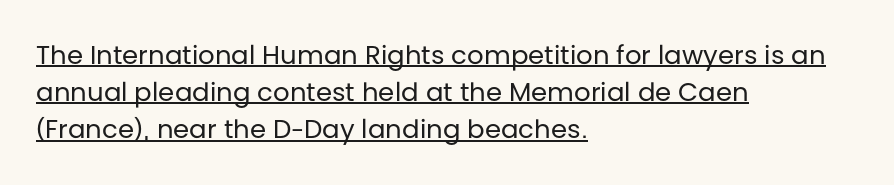
Q: Is the text bold? A: No.
Q: Is the text italic (slanted)? A: No, it is upright.
Q: Is the text underlined? A: Yes.
Q: How is the paragraph aligned? A: Left-aligned.
Q: Is the spacing between letters normal or unusually wide? A: Normal.
Q: Is the spacing between lines tight, normal or loose? A: Normal.
